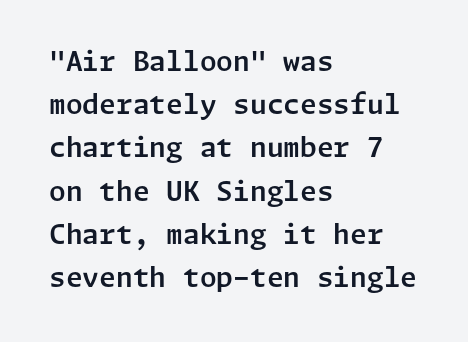
{"italic": "no", "underline": "no", "align": "left", "line_spacing": "normal", "line_spacing_ratio": 1.6, "letter_spacing": "normal", "letter_spacing_em": 0.0, "glyph_px": 27}
